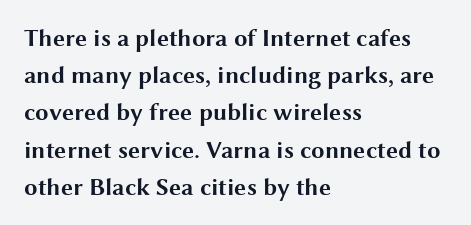
The image shows 24 px bold type, upright; set left-aligned, normal line spacing (1.55x), normal letter spacing, not underlined.
